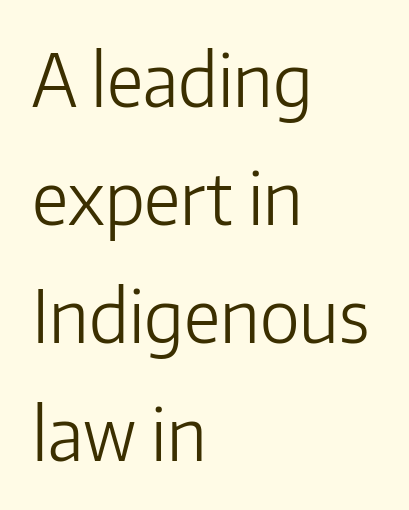
{"serif": "no", "italic": "no", "bold": "no", "weight": "light", "width": "normal", "stroke_contrast": "low", "x_height": "medium", "monospaced": "no", "underline": "no", "align": "left", "line_spacing": "normal", "line_spacing_ratio": 1.64, "letter_spacing": "normal", "letter_spacing_em": 0.0, "glyph_px": 72}
